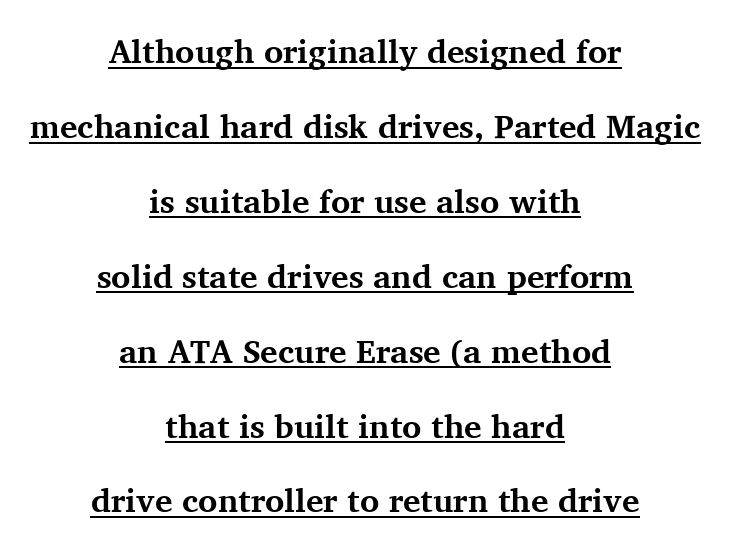
If you folded the block vertically in half, each line would mirror itself in length. Heft: maximum for text — a bold. Does a line run under the words? Yes, clearly. The typeface chosen for these lines features serifs. Reading down the column, the eye jumps a long way to each next line. Do the letters lean? They stand straight.
